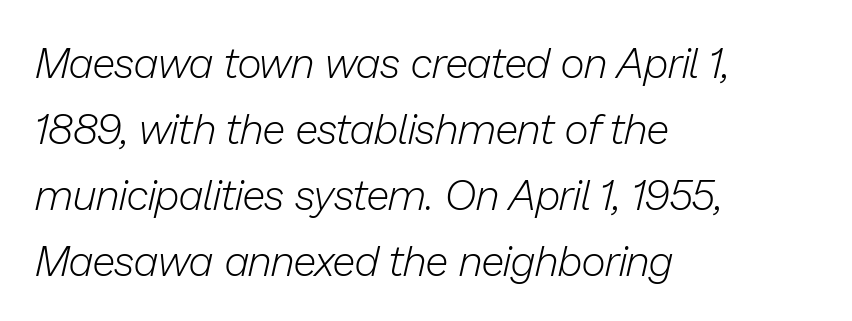
The image shows 42 px light type, italic (leaning right); set left-aligned, normal line spacing (1.57x), normal letter spacing, not underlined; low stroke contrast and a medium x-height.
